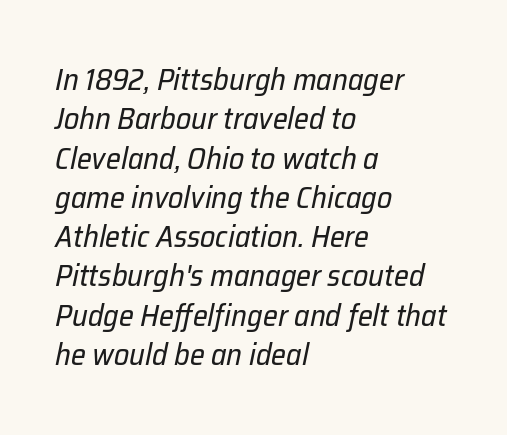
Q: Is the text bold? A: No.
Q: Is the text italic (slanted)? A: Yes, it leans right by about 12 degrees.
Q: Is the text underlined? A: No.
Q: How is the paragraph aligned? A: Left-aligned.
Q: Is the spacing between letters normal or unusually wide? A: Normal.
Q: Is the spacing between lines tight, normal or loose? A: Normal.
Q: Width (condensed, normal, or wide)? A: Normal.
Q: Stroke contrast? A: Low.
Q: x-height? A: Medium.
Q: Monospaced? A: No.
